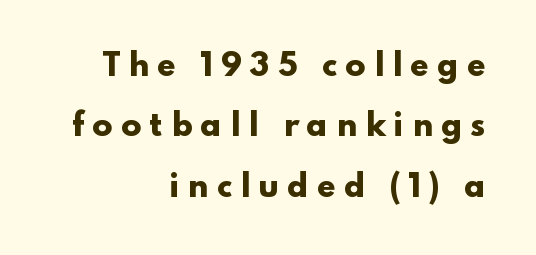
The image shows 30 px heavy, wide sans-serif type, upright; set right-aligned, loose line spacing (2.01x), unusually wide letter spacing (+0.26 em), not underlined; low stroke contrast and a small x-height.
